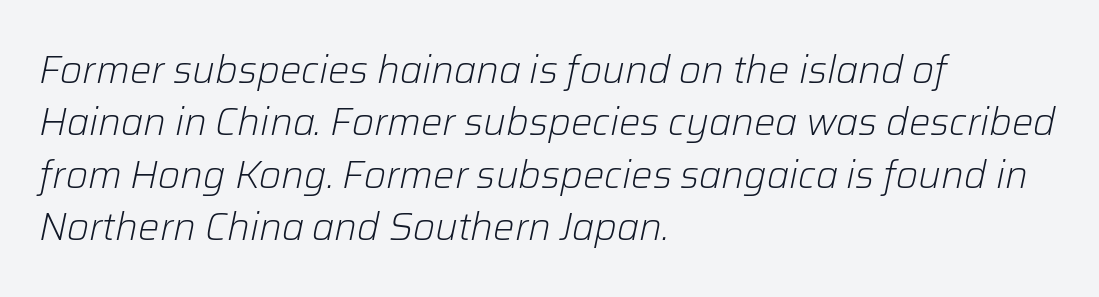
Q: Is the text bold? A: No.
Q: Is the text italic (slanted)? A: Yes, it leans right by about 12 degrees.
Q: Is the text underlined? A: No.
Q: How is the paragraph aligned? A: Left-aligned.
Q: Is the spacing between letters normal or unusually wide? A: Normal.
Q: Is the spacing between lines tight, normal or loose? A: Normal.
Q: Width (condensed, normal, or wide)? A: Normal.
Q: Stroke contrast? A: Low.
Q: x-height? A: Medium.
Q: Monospaced? A: No.
